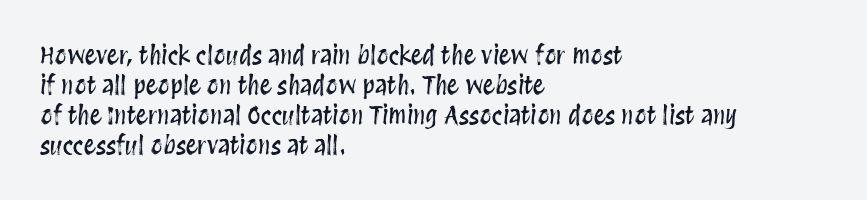
Q: Is the text italic (slanted)? A: No, it is upright.
Q: Is the text underlined? A: No.
Q: How is the paragraph aligned? A: Left-aligned.
Q: Is the spacing between letters normal or unusually wide? A: Normal.
Q: Is the spacing between lines tight, normal or loose? A: Normal.
